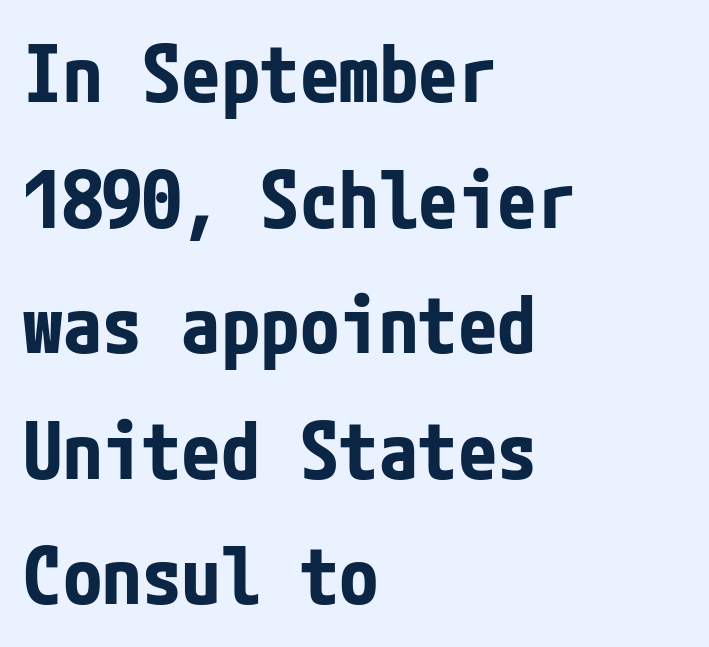
Each glyph is drawn with heavy, bold strokes. Is this a sans? Yes — the strokes have no serifs. The gaps between neighbouring characters are ordinary and unremarkable. Line starts are locked; line ends wander.
